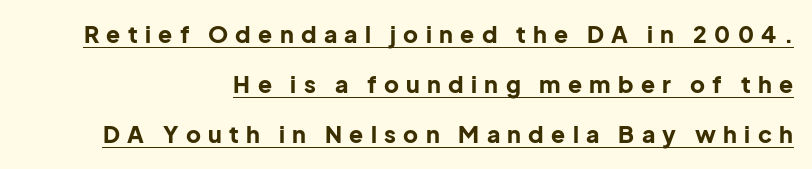
The face used here has the dense, thick strokes of a bold. Rendered with straight, roman letterforms. Which margin do the lines hug? The right one — the left edge is uneven. This is underlined copy, the kind a proofreader might mark for attention. Tracking here is generous; glyphs stand well apart from one another. Horizontal bands of white between lines are thick stripes.
